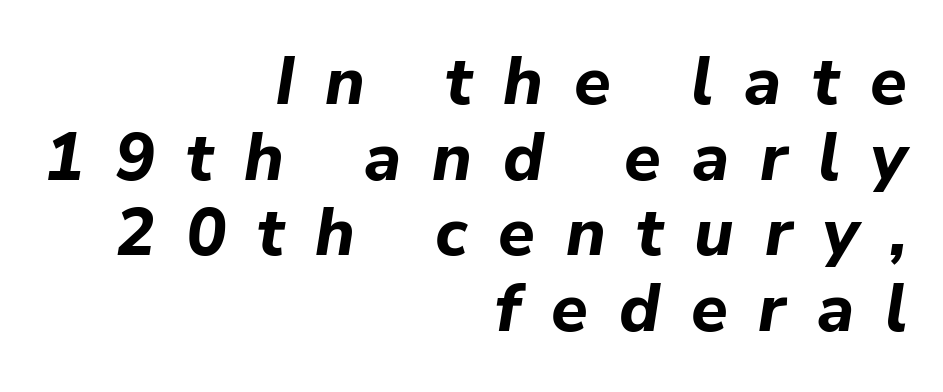
Q: Is the text bold? A: Yes.
Q: Is the text italic (slanted)? A: Yes, it leans right by about 9 degrees.
Q: Is the text underlined? A: No.
Q: How is the paragraph aligned? A: Right-aligned.
Q: Is the spacing between letters normal or unusually wide? A: Unusually wide.
Q: Is the spacing between lines tight, normal or loose? A: Tight.
Q: Width (condensed, normal, or wide)? A: Normal.
Q: Stroke contrast? A: Low.
Q: x-height? A: Medium.
Q: Monospaced? A: No.
